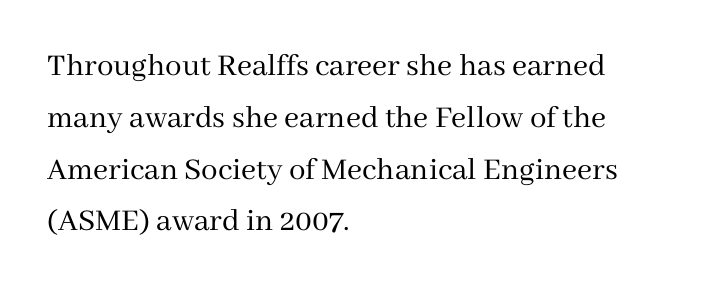
The image shows 33 px regular-weight serif type, upright; set left-aligned, normal line spacing (1.57x), normal letter spacing, not underlined; medium stroke contrast and a medium x-height.
